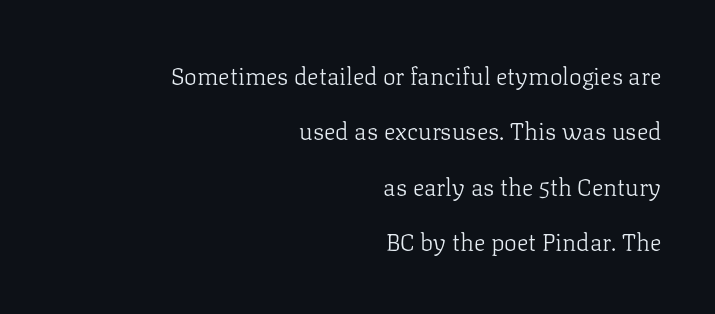
Q: Is the text bold? A: No.
Q: Is the text italic (slanted)? A: No, it is upright.
Q: Is the text underlined? A: No.
Q: How is the paragraph aligned? A: Right-aligned.
Q: Is the spacing between letters normal or unusually wide? A: Normal.
Q: Is the spacing between lines tight, normal or loose? A: Loose.
